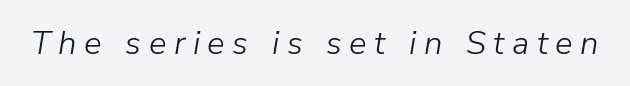
{"italic": "yes", "lean": "right", "slant_degrees": 9, "bold": "no", "weight": "light", "width": "normal", "stroke_contrast": "low", "x_height": "medium", "monospaced": "no", "underline": "no", "letter_spacing": "wide", "letter_spacing_em": 0.23, "glyph_px": 33}
